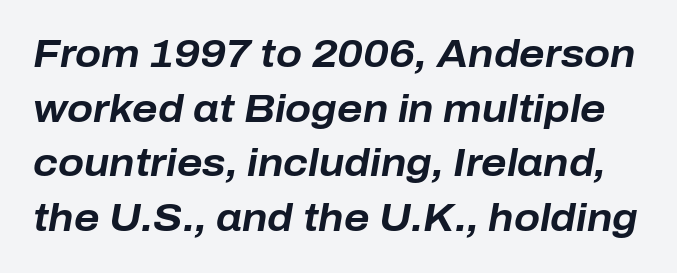
{"italic": "yes", "lean": "right", "slant_degrees": 10, "bold": "yes", "weight": "bold", "width": "normal", "stroke_contrast": "low", "x_height": "medium", "monospaced": "no", "underline": "no", "line_spacing": "normal", "line_spacing_ratio": 1.44, "letter_spacing": "normal", "letter_spacing_em": 0.0, "glyph_px": 38}
